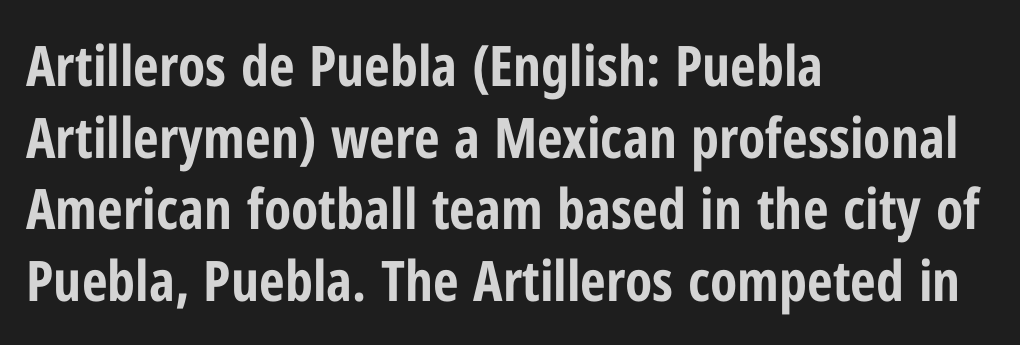
Q: Is the text bold? A: Yes.
Q: Is the text italic (slanted)? A: No, it is upright.
Q: Is the typeface a serif or a sans-serif typeface? A: Sans-serif.
Q: Is the text underlined? A: No.
Q: How is the paragraph aligned? A: Left-aligned.
Q: Is the spacing between letters normal or unusually wide? A: Normal.
Q: Is the spacing between lines tight, normal or loose? A: Normal.
Q: Width (condensed, normal, or wide)? A: Condensed.
Q: Stroke contrast? A: Low.
Q: x-height? A: Medium.
Q: Monospaced? A: No.
